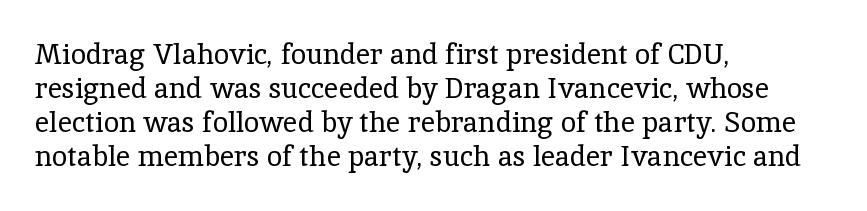
The image shows 28 px regular-weight serif type, upright; set left-aligned, line spacing 1.22x, normal letter spacing, not underlined; a medium x-height.
